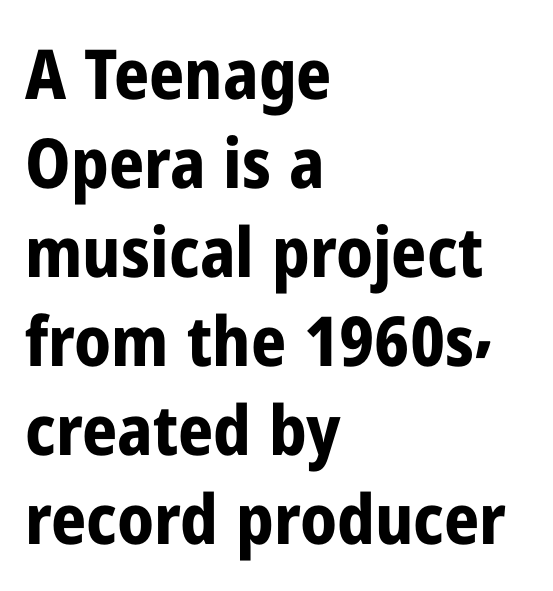
{"serif": "no", "italic": "no", "bold": "yes", "weight": "bold", "width": "condensed", "stroke_contrast": "low", "x_height": "medium", "monospaced": "no", "underline": "no", "align": "left", "line_spacing": "normal", "line_spacing_ratio": 1.29, "letter_spacing": "normal", "letter_spacing_em": 0.0, "glyph_px": 69}
